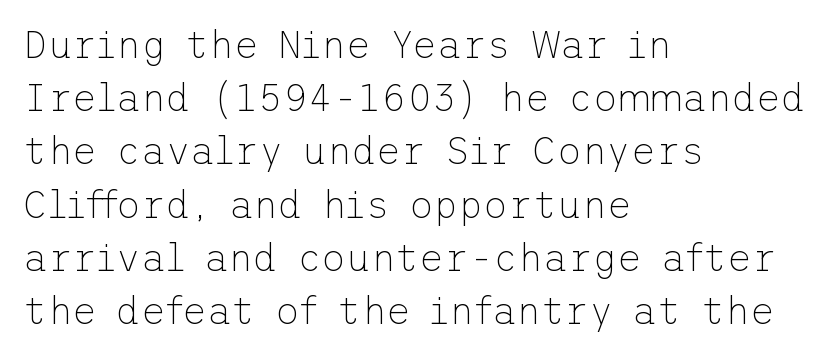
The image shows 38 px thin sans-serif type, upright; set left-aligned, normal line spacing (1.4x), normal letter spacing, not underlined; low stroke contrast and a medium x-height.
